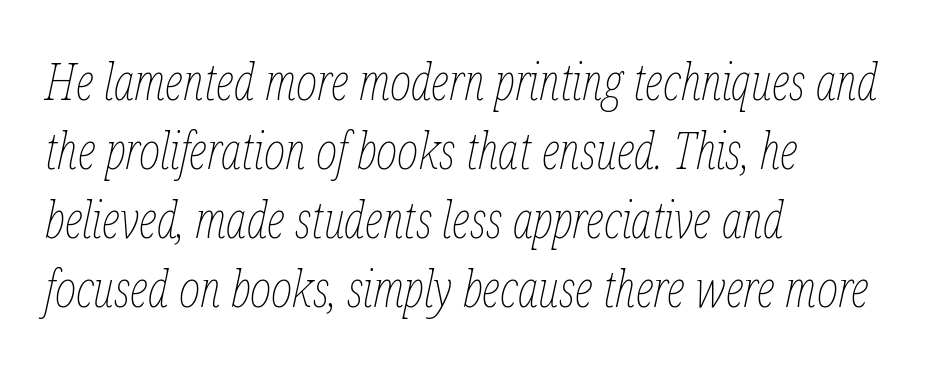
A classic flush-left, rag-right setting is used for this passage. Spacing verdict: proportional, widths tailored to each character. Vertical stems look standard width or narrower in stroke. Nobody touched the tracking dial on this one.
